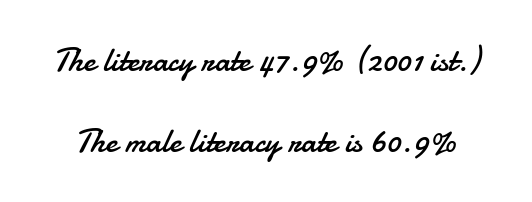
Q: Is the text bold? A: No.
Q: Is the text italic (slanted)? A: Yes.
Q: Is the typeface a serif or a sans-serif typeface? A: Sans-serif.
Q: Is the text underlined? A: No.
Q: Is the spacing between letters normal or unusually wide? A: Normal.
Q: Is the spacing between lines tight, normal or loose? A: Loose.
Q: Width (condensed, normal, or wide)? A: Normal.
Q: Stroke contrast? A: Low.
Q: x-height? A: Small.
Q: Monospaced? A: No.
